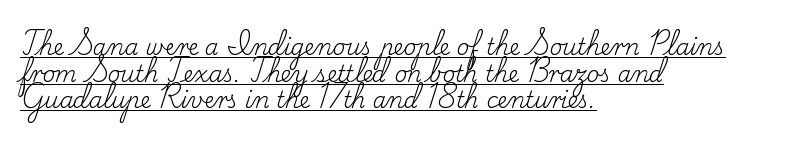
{"bold": "no", "underline": "yes", "align": "left", "line_spacing_ratio": 1.21, "letter_spacing": "normal", "letter_spacing_em": 0.0, "glyph_px": 22}
